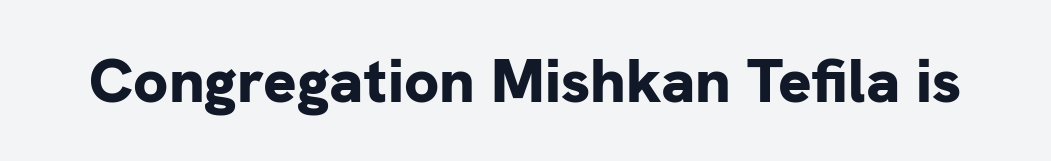
The glyphs are unaccompanied by any horizontal stroke below them. You'd pick this weight for a headline — it's a proper bold. The rendering keeps characters at their native spacing. Note: no serifs on the glyphs. Tall strokes in this sample are plumb rather than angled. This sample has the flowing, uneven cadence of proportional lettering.
